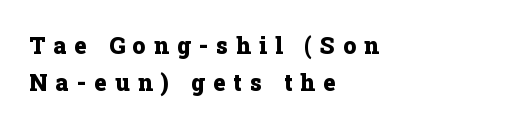
{"italic": "no", "bold": "yes", "underline": "no", "align": "left", "line_spacing": "normal", "line_spacing_ratio": 1.63, "letter_spacing": "wide", "letter_spacing_em": 0.36, "glyph_px": 23}
